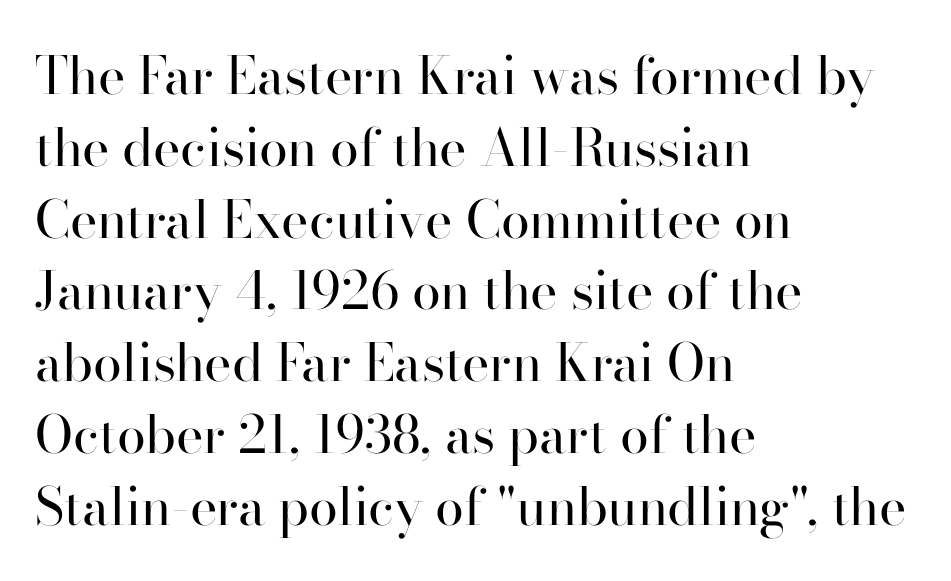
The image shows 52 px regular-weight serif type, upright; set left-aligned, normal line spacing (1.38x), normal letter spacing, not underlined; high stroke contrast and a small x-height.
